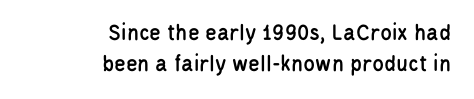
{"italic": "no", "underline": "no", "align": "right", "line_spacing": "normal", "line_spacing_ratio": 1.29, "letter_spacing": "normal", "letter_spacing_em": 0.0, "glyph_px": 24}
